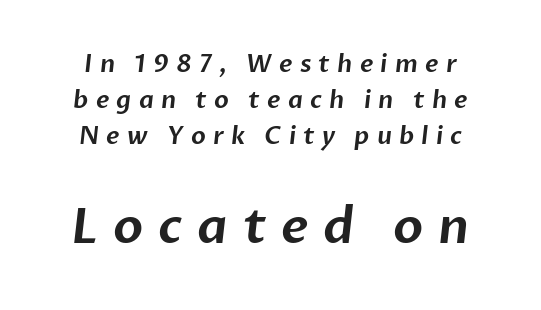
Q: Is the typeface a serif or a sans-serif typeface? A: Sans-serif.
Q: Is the text underlined? A: No.
Q: Is the spacing between letters normal or unusually wide? A: Unusually wide.
Q: Is the spacing between lines tight, normal or loose? A: Normal.
Q: Which block of text is set in a larger size, the first (top) or the second (bottom)? A: The second (bottom) one.
Q: Width (condensed, normal, or wide)? A: Normal.
Q: Stroke contrast? A: Low.
Q: x-height? A: Medium.
Q: Monospaced? A: No.
